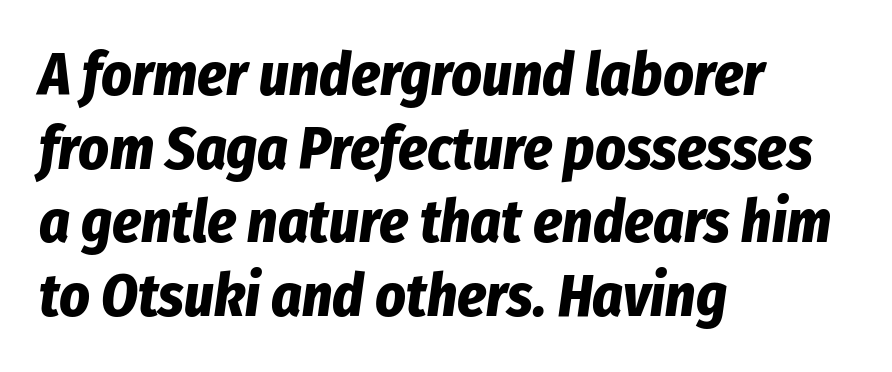
Layout note: lines flush left. The typesetting leans heavy: a genuine bold. The line-height multiplier appears to be the usual default. The passage shown is typed in a proportional face where columns would drift. Nobody drew a line under any word here. Letter spacing: default.
